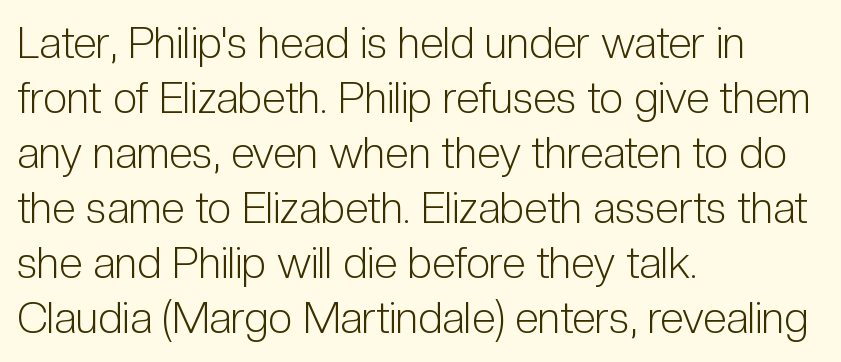
{"serif": "no", "italic": "no", "bold": "no", "weight": "light", "width": "condensed", "stroke_contrast": "low", "x_height": "medium", "monospaced": "no", "underline": "no", "align": "left", "line_spacing": "normal", "line_spacing_ratio": 1.28, "letter_spacing": "normal", "letter_spacing_em": 0.0, "glyph_px": 43}
